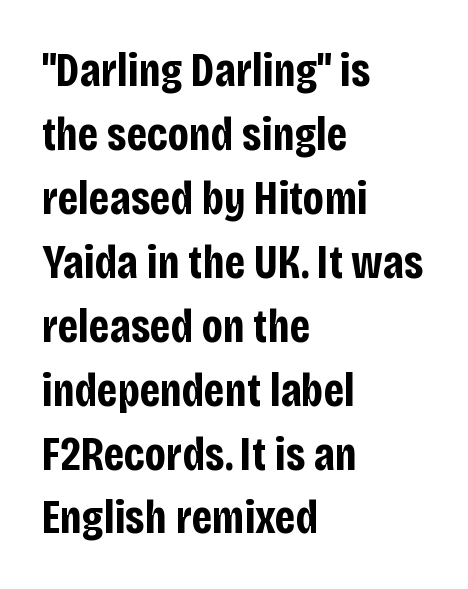
Quick note: not italic, upright. In terms of weight, the rendering is a true, heavy bold. These lines are composed in type without serifs. Each row of text sits above clean, open space. These lines are rendered in a variable-pitch font.
